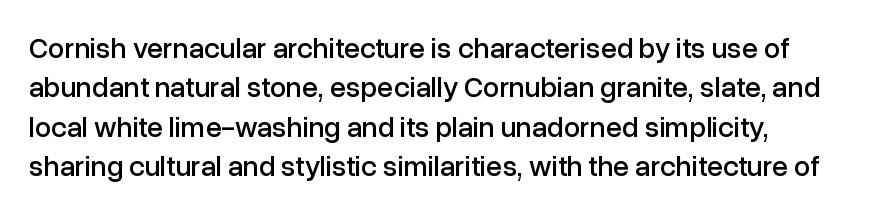
The image shows 29 px sans-serif type, upright; set normal line spacing (1.36x), normal letter spacing, not underlined; low stroke contrast and a medium x-height.
